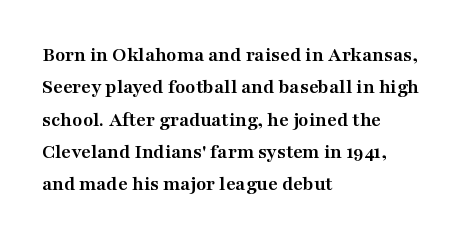
{"italic": "no", "bold": "yes", "underline": "no", "align": "left", "line_spacing": "normal", "line_spacing_ratio": 1.54, "letter_spacing": "normal", "letter_spacing_em": 0.0, "glyph_px": 21}
